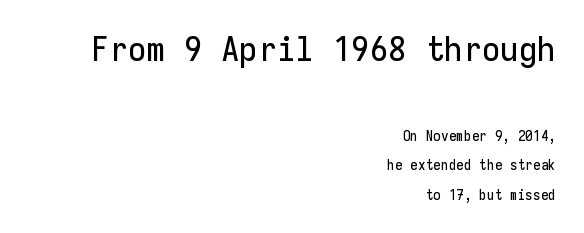
Compared with typical paragraphs, the rows here are farther apart. Monospaced: the letters line up in strict vertical columns. Ascenders rise straight up at ninety degrees. The lines are quadded right.
